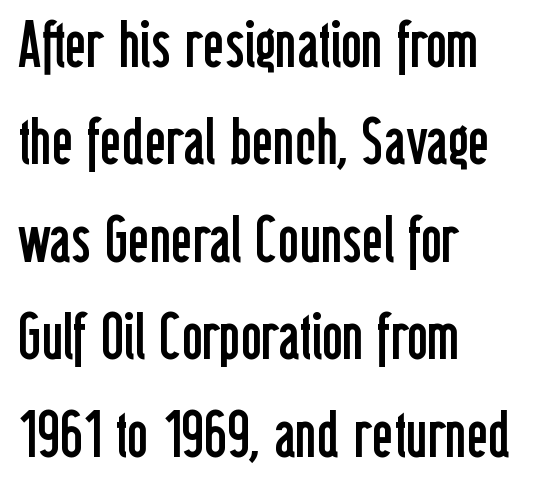
Q: Is the text bold? A: No.
Q: Is the text italic (slanted)? A: No, it is upright.
Q: Is the typeface a serif or a sans-serif typeface? A: Sans-serif.
Q: Is the text underlined? A: No.
Q: How is the paragraph aligned? A: Left-aligned.
Q: Is the spacing between letters normal or unusually wide? A: Normal.
Q: Is the spacing between lines tight, normal or loose? A: Normal.
Q: Width (condensed, normal, or wide)? A: Condensed.
Q: Stroke contrast? A: Low.
Q: x-height? A: Medium.
Q: Monospaced? A: No.
